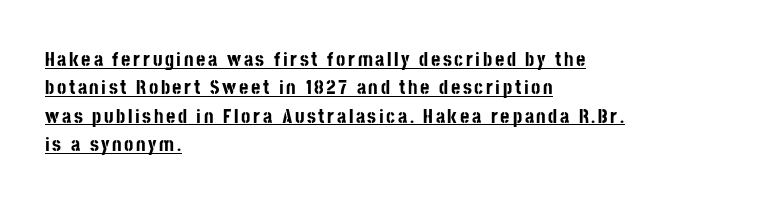
Q: Is the text bold? A: Yes.
Q: Is the text italic (slanted)? A: No, it is upright.
Q: Is the text underlined? A: Yes.
Q: How is the paragraph aligned? A: Left-aligned.
Q: Is the spacing between lines tight, normal or loose? A: Normal.
